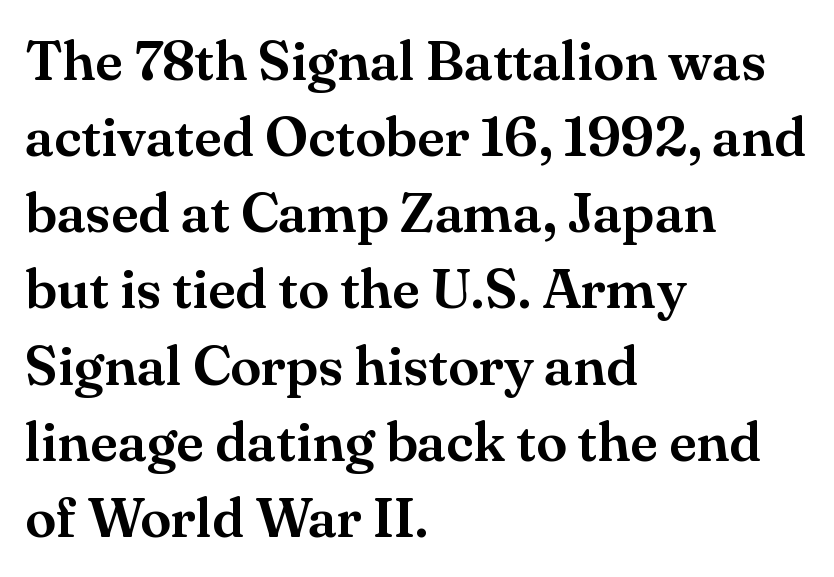
Q: Is the text italic (slanted)? A: No, it is upright.
Q: Is the typeface a serif or a sans-serif typeface? A: Serif.
Q: Is the text underlined? A: No.
Q: How is the paragraph aligned? A: Left-aligned.
Q: Is the spacing between letters normal or unusually wide? A: Normal.
Q: Is the spacing between lines tight, normal or loose? A: Normal.
Q: Width (condensed, normal, or wide)? A: Normal.
Q: Stroke contrast? A: Medium.
Q: x-height? A: Small.
Q: Monospaced? A: No.
